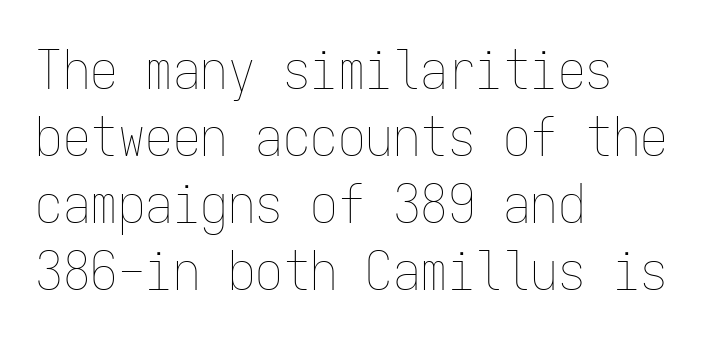
Monospaced: the letters line up in strict vertical columns. The lettering holds an erect, upright posture throughout. No heavy texture on the line: the type isn't bold. Visually the block forms a straight wall on the left and a jagged coastline on the right. Between one letter and the next there's only the usual sliver of space.
